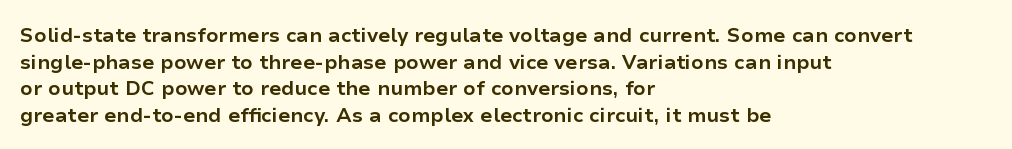
Q: Is the text bold? A: Yes.
Q: Is the text italic (slanted)? A: No, it is upright.
Q: Is the text underlined? A: No.
Q: How is the paragraph aligned? A: Left-aligned.
Q: Is the spacing between letters normal or unusually wide? A: Normal.
Q: Is the spacing between lines tight, normal or loose? A: Normal.
